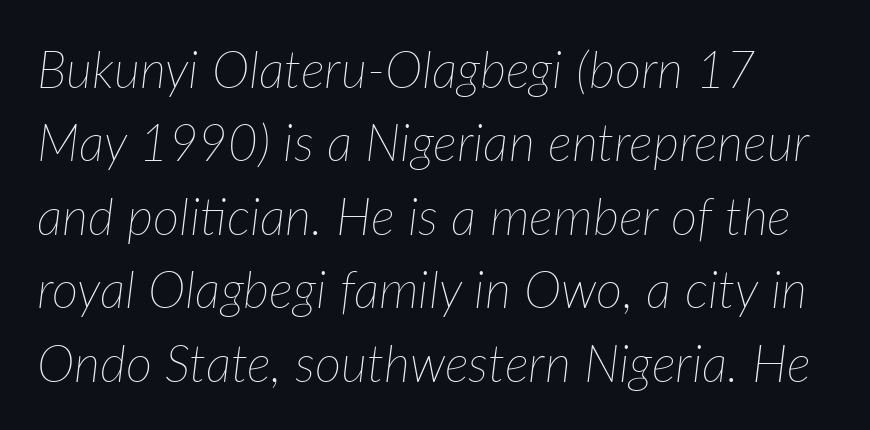
An italicized treatment has been applied to the whole sample. Do the characters align in a grid? No, the font is proportional. Is the letter spacing exaggerated? No — it looks like the ordinary default. Honestly, there is no underline to notice here at all. Compared with typical paragraphs, the rows here are spaced about the same. The letters look calm and open, with moderate or lighter stems.
